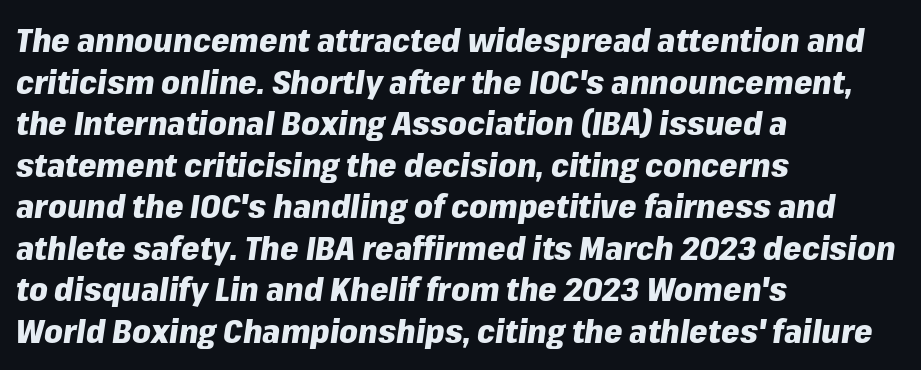
The image shows 33 px heavy type, italic (leaning right); set left-aligned, normal line spacing (1.26x), normal letter spacing, not underlined; low stroke contrast and a medium x-height.
